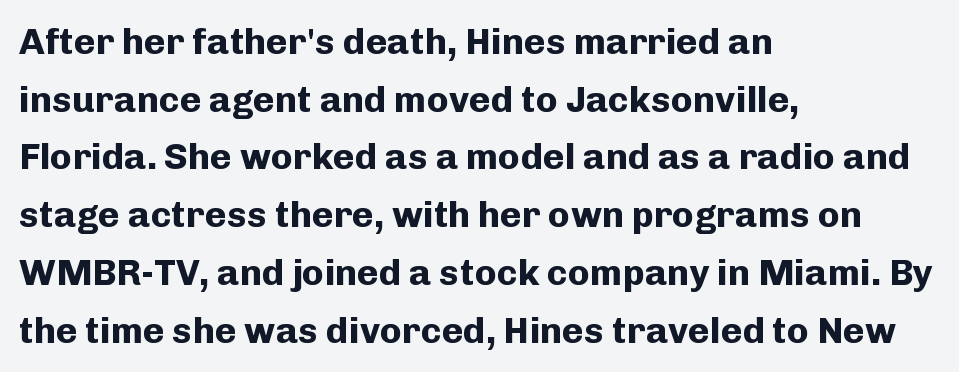
Horizontal alignment here is leftward, the default for most running prose. Posture: vertical. These lines are composed in type without serifs. A normal amount of white space separates one row of letters from the next. The tracking reads as untouched default to a designer's eye. Anything drawn beneath the words? Only blank space.
